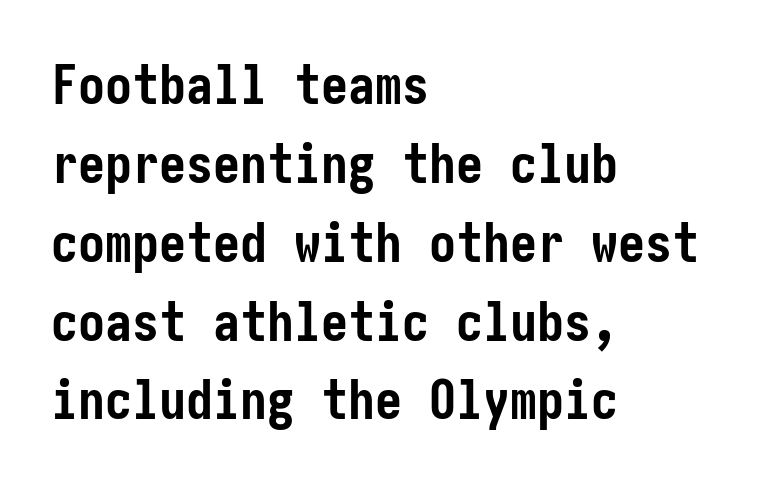
{"serif": "no", "italic": "no", "bold": "yes", "weight": "semibold", "width": "condensed", "stroke_contrast": "low", "x_height": "medium", "underline": "no", "align": "left", "line_spacing": "normal", "line_spacing_ratio": 1.46, "letter_spacing": "normal", "letter_spacing_em": 0.0, "glyph_px": 54}
